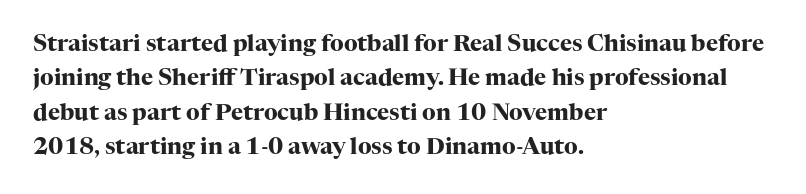
{"italic": "no", "bold": "yes", "underline": "no", "align": "left", "line_spacing": "normal", "line_spacing_ratio": 1.5, "letter_spacing": "normal", "letter_spacing_em": 0.0, "glyph_px": 23}
